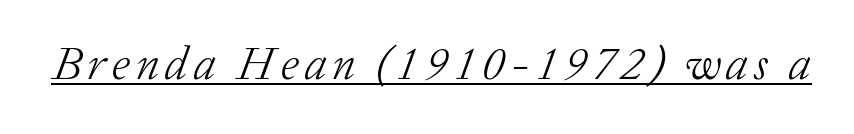
Q: Is the text bold? A: No.
Q: Is the text italic (slanted)? A: Yes, it leans right by about 20 degrees.
Q: Is the typeface a serif or a sans-serif typeface? A: Serif.
Q: Is the text underlined? A: Yes.
Q: Width (condensed, normal, or wide)? A: Normal.
Q: Stroke contrast? A: Low.
Q: x-height? A: Medium.
Q: Monospaced? A: No.
